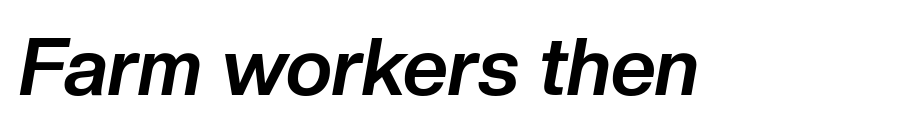
Q: Is the text bold? A: Yes.
Q: Is the text italic (slanted)? A: Yes, it leans right by about 10 degrees.
Q: Is the text underlined? A: No.
Q: Is the spacing between letters normal or unusually wide? A: Normal.
Q: Width (condensed, normal, or wide)? A: Normal.
Q: Stroke contrast? A: Low.
Q: x-height? A: Medium.
Q: Monospaced? A: No.
